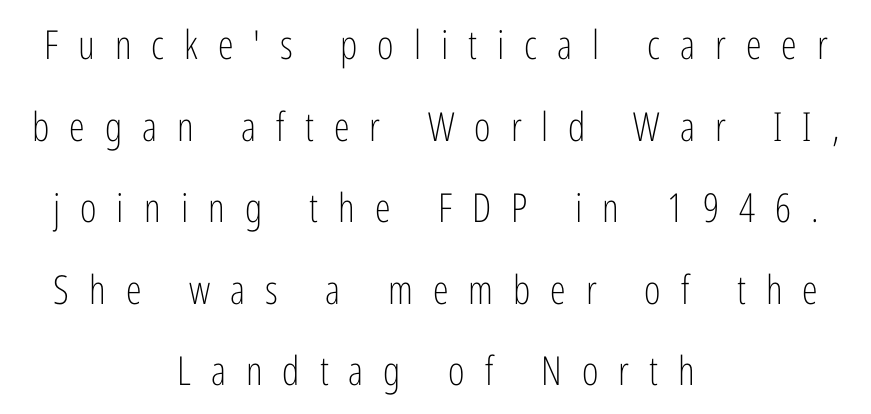
Examine the stroke ends and you'll find no serifs. One-word summary of the alignment: center. Compared with a typical body face, this is equally light or lighter still. Words appear elongated and porous because spacing is wide.
